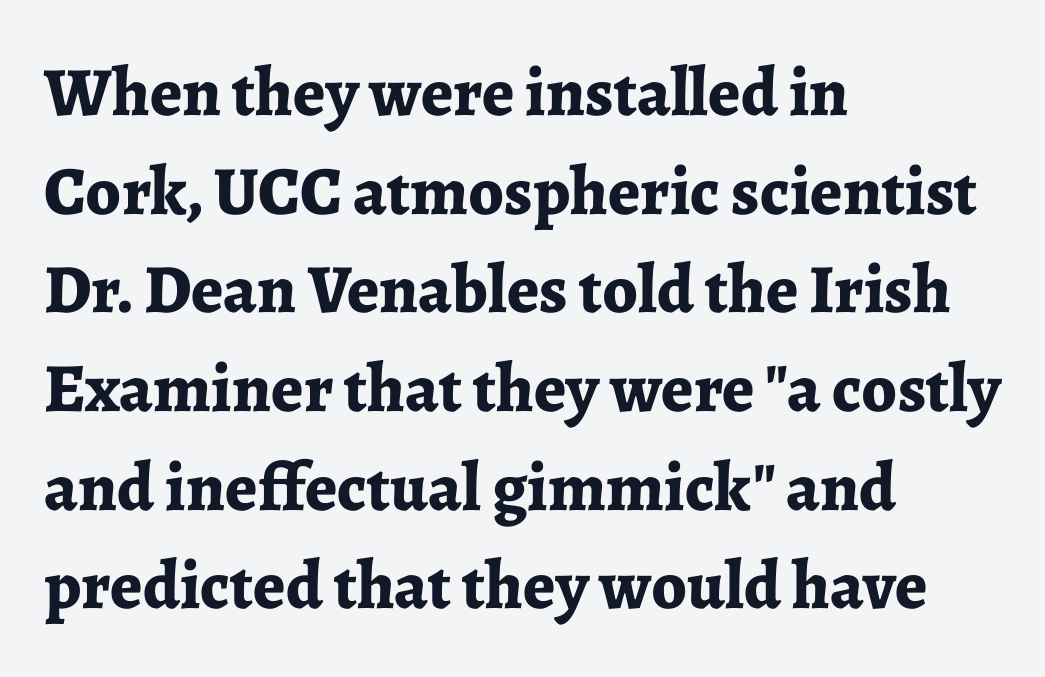
Q: Is the text bold? A: Yes.
Q: Is the text italic (slanted)? A: No, it is upright.
Q: Is the typeface a serif or a sans-serif typeface? A: Serif.
Q: Is the text underlined? A: No.
Q: How is the paragraph aligned? A: Left-aligned.
Q: Is the spacing between letters normal or unusually wide? A: Normal.
Q: Is the spacing between lines tight, normal or loose? A: Normal.
Q: Width (condensed, normal, or wide)? A: Normal.
Q: Stroke contrast? A: Low.
Q: x-height? A: Medium.
Q: Monospaced? A: No.
